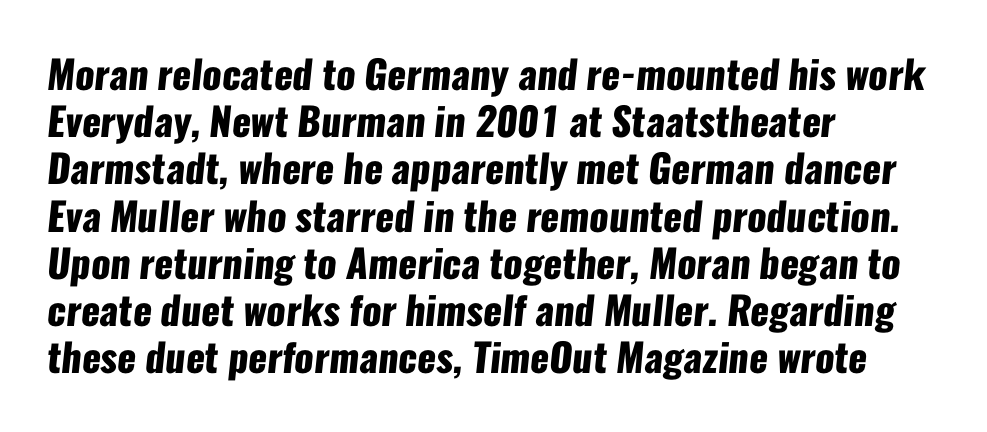
{"serif": "no", "bold": "yes", "weight": "heavy", "width": "condensed", "stroke_contrast": "low", "x_height": "medium", "monospaced": "no", "underline": "no", "align": "left", "line_spacing_ratio": 1.21, "letter_spacing": "normal", "letter_spacing_em": 0.0, "glyph_px": 39}
